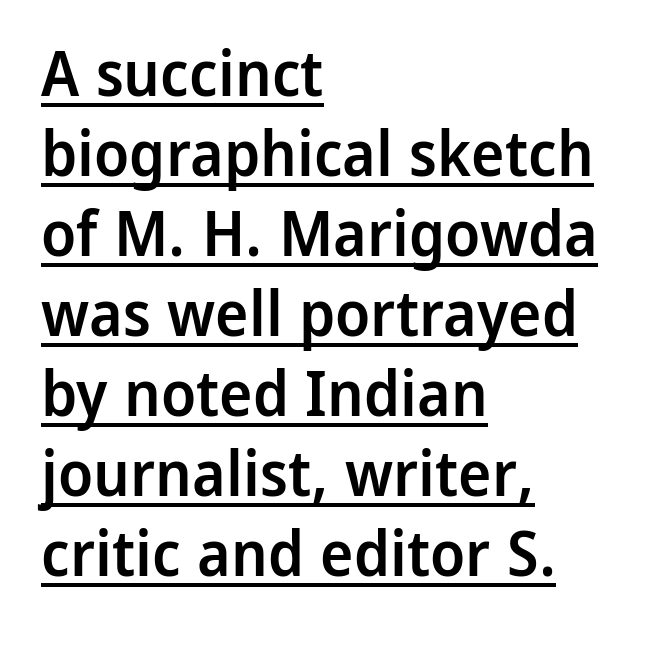
The typography opts for an upright posture over an oblique one. Each new line begins a customary step beneath the previous one. Characters follow at the spacing the type designer built in. A baseline rule has been typeset under these characters. The text was rendered using a sans face with plain stroke endings.
